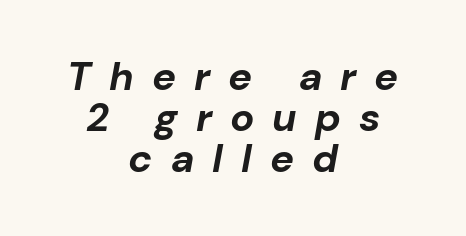
Q: Is the text bold? A: Yes.
Q: Is the text italic (slanted)? A: Yes, it leans right by about 10 degrees.
Q: Is the text underlined? A: No.
Q: How is the paragraph aligned? A: Centered.
Q: Is the spacing between letters normal or unusually wide? A: Unusually wide.
Q: Is the spacing between lines tight, normal or loose? A: Tight.
Q: Width (condensed, normal, or wide)? A: Normal.
Q: Stroke contrast? A: Low.
Q: x-height? A: Medium.
Q: Monospaced? A: No.
